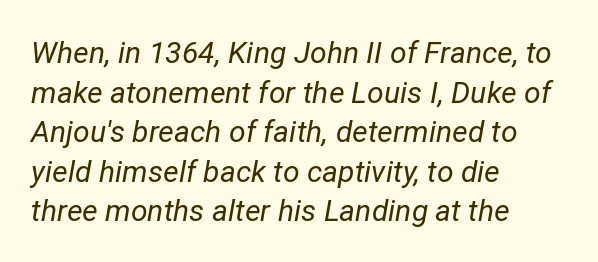
{"italic": "yes", "lean": "right", "slant_degrees": 12, "bold": "no", "weight": "regular", "width": "normal", "stroke_contrast": "low", "x_height": "medium", "monospaced": "no", "underline": "no", "align": "left", "line_spacing": "normal", "line_spacing_ratio": 1.32, "letter_spacing": "normal", "letter_spacing_em": 0.0, "glyph_px": 30}
